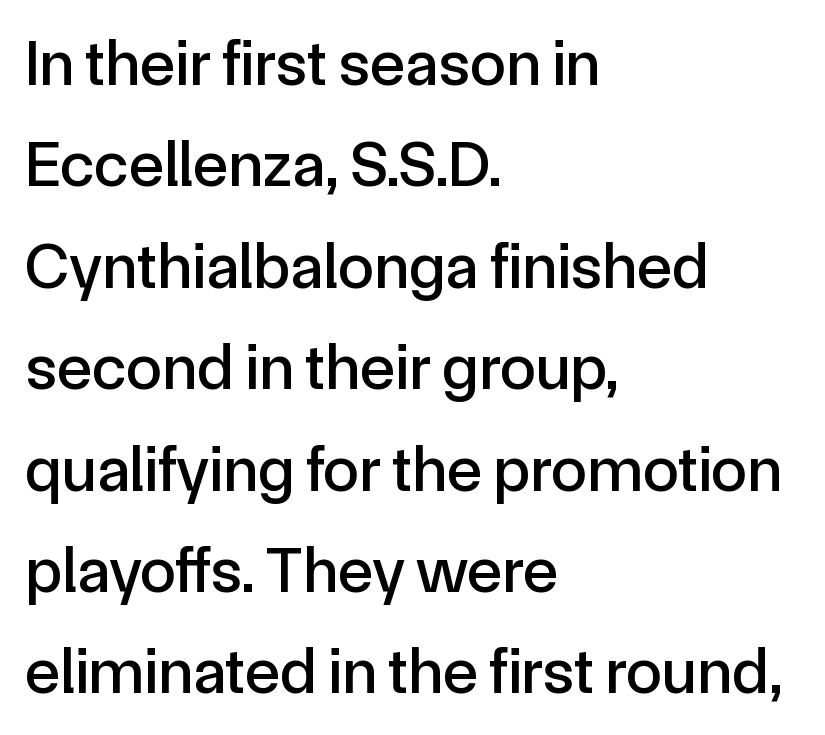
Q: Is the text italic (slanted)? A: No, it is upright.
Q: Is the typeface a serif or a sans-serif typeface? A: Sans-serif.
Q: Is the text underlined? A: No.
Q: How is the paragraph aligned? A: Left-aligned.
Q: Is the spacing between letters normal or unusually wide? A: Normal.
Q: Is the spacing between lines tight, normal or loose? A: Normal.
Q: Width (condensed, normal, or wide)? A: Normal.
Q: x-height? A: Medium.
Q: Monospaced? A: No.
